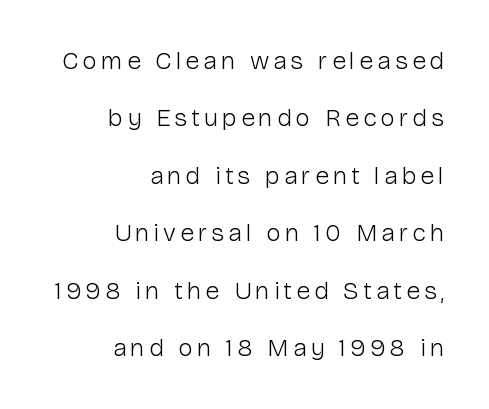
The image shows 25 px text type, upright; set right-aligned, loose line spacing (2.3x), not underlined.
